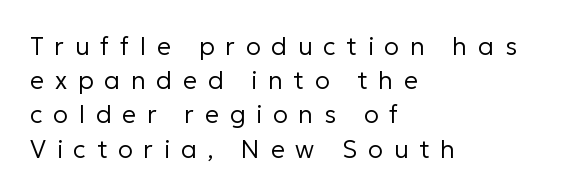
{"italic": "no", "bold": "no", "underline": "no", "align": "left", "line_spacing": "normal", "line_spacing_ratio": 1.37, "letter_spacing": "wide", "letter_spacing_em": 0.43, "glyph_px": 25}
